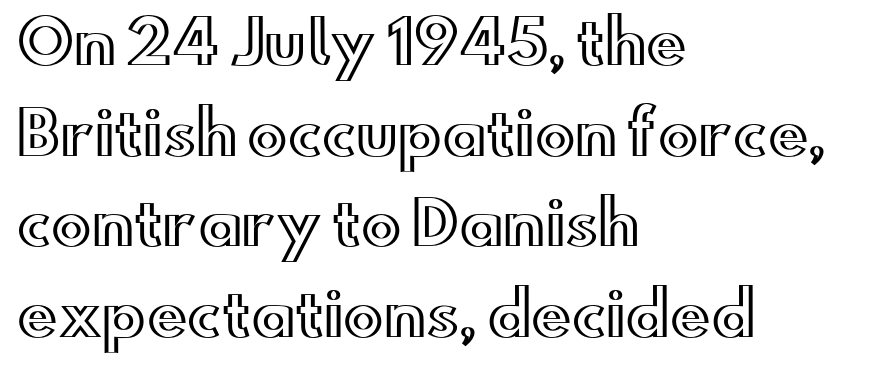
A clean baseline with only descenders dipping below it. The font's upright variant was chosen for this text. The passage shown stacks its lines at a standard gap. Spacing between characters is what you'd get straight out of the box. Each letter keeps its own natural width here, so spacing adapts to shape. If you drew a ruler down the left edge, every line would touch it.
